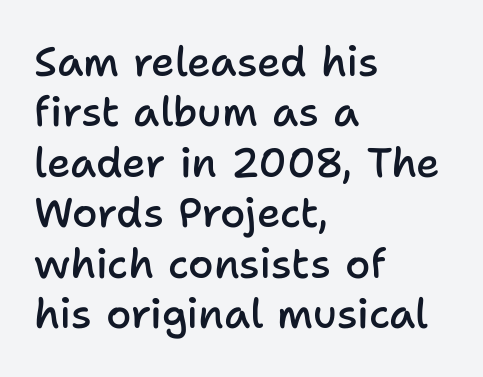
Q: Is the text bold? A: Semi-bold.
Q: Is the text italic (slanted)? A: No, it is upright.
Q: Is the typeface a serif or a sans-serif typeface? A: Sans-serif.
Q: Is the text underlined? A: No.
Q: How is the paragraph aligned? A: Left-aligned.
Q: Is the spacing between letters normal or unusually wide? A: Normal.
Q: Width (condensed, normal, or wide)? A: Normal.
Q: Stroke contrast? A: Low.
Q: x-height? A: Medium.
Q: Monospaced? A: No.
